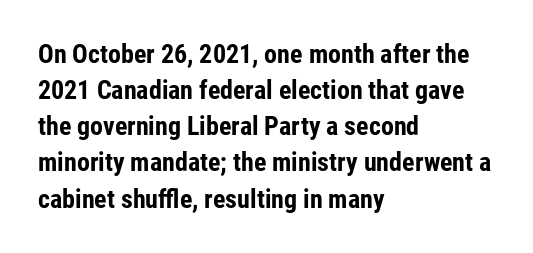
Q: Is the text bold? A: Yes.
Q: Is the text italic (slanted)? A: No, it is upright.
Q: Is the text underlined? A: No.
Q: How is the paragraph aligned? A: Left-aligned.
Q: Is the spacing between letters normal or unusually wide? A: Normal.
Q: Is the spacing between lines tight, normal or loose? A: Normal.
